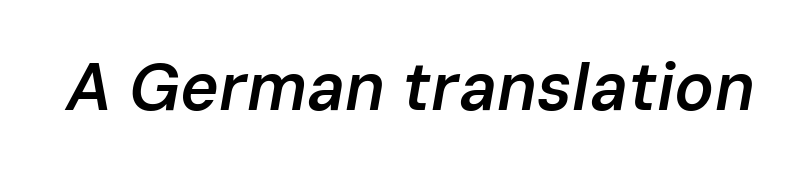
This sample uses an oblique cut, with every glyph tilted off the vertical. These lines keep a tight, regular rhythm from letter to letter. Here the designer chose a conventional face with non-uniform glyph widths. Beneath every word, the page is bare. The font is running at a semibold setting, under full bold.
